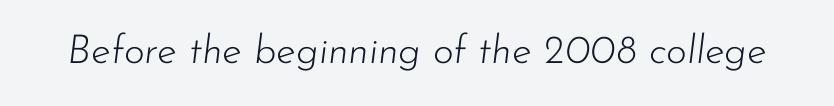
{"italic": "yes", "lean": "right", "slant_degrees": 7, "bold": "no", "weight": "light", "width": "normal", "stroke_contrast": "low", "x_height": "small", "monospaced": "no", "underline": "no", "letter_spacing": "normal", "letter_spacing_em": 0.0, "glyph_px": 40}
